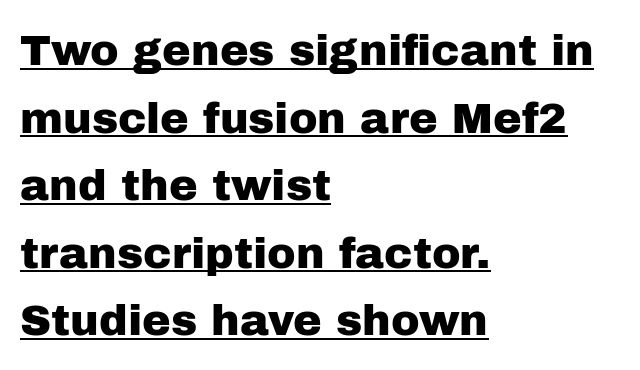
Q: Is the text italic (slanted)? A: No, it is upright.
Q: Is the typeface a serif or a sans-serif typeface? A: Sans-serif.
Q: Is the text underlined? A: Yes.
Q: How is the paragraph aligned? A: Left-aligned.
Q: Is the spacing between letters normal or unusually wide? A: Normal.
Q: Is the spacing between lines tight, normal or loose? A: Normal.
Q: Width (condensed, normal, or wide)? A: Normal.
Q: Stroke contrast? A: Low.
Q: x-height? A: Medium.
Q: Monospaced? A: No.
